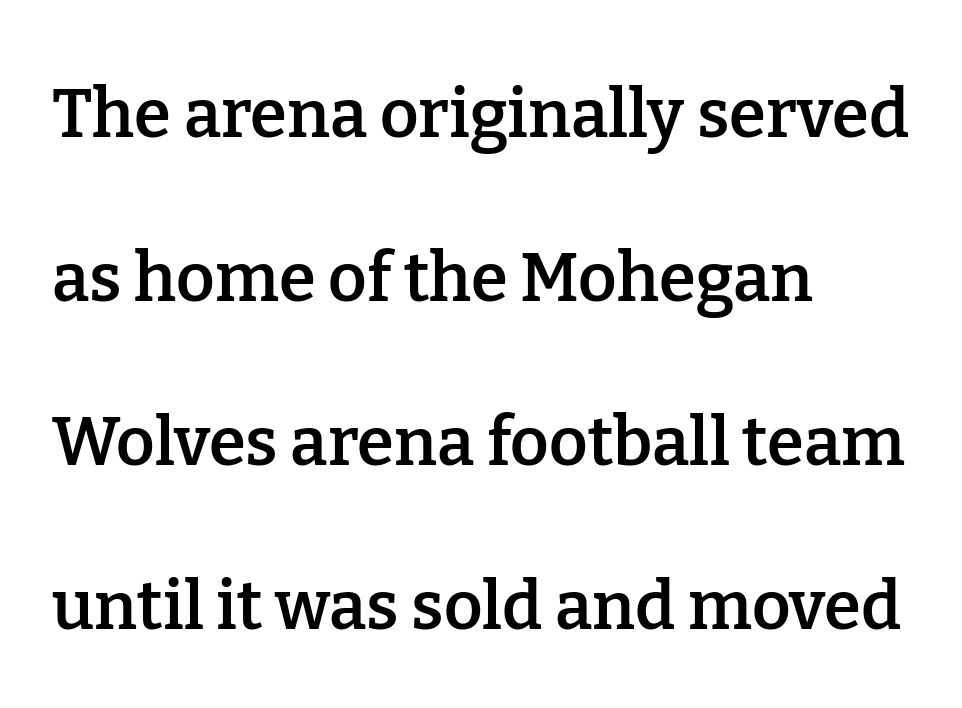
Q: Is the text bold? A: Semi-bold.
Q: Is the text italic (slanted)? A: No, it is upright.
Q: Is the typeface a serif or a sans-serif typeface? A: Serif.
Q: Is the text underlined? A: No.
Q: How is the paragraph aligned? A: Left-aligned.
Q: Is the spacing between letters normal or unusually wide? A: Normal.
Q: Is the spacing between lines tight, normal or loose? A: Loose.
Q: Width (condensed, normal, or wide)? A: Normal.
Q: Stroke contrast? A: Low.
Q: x-height? A: Medium.
Q: Monospaced? A: No.
